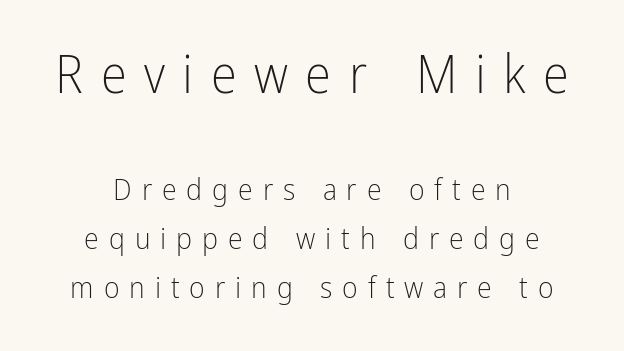
{"serif": "no", "italic": "no", "bold": "no", "weight": "light", "width": "condensed", "stroke_contrast": "low", "x_height": "medium", "monospaced": "no", "underline": "no", "align": "center", "line_spacing": "normal", "line_spacing_ratio": 1.63, "letter_spacing": "wide", "letter_spacing_em": 0.33, "larger_block": "first", "size_ratio": 1.77, "glyph_px": 53}
